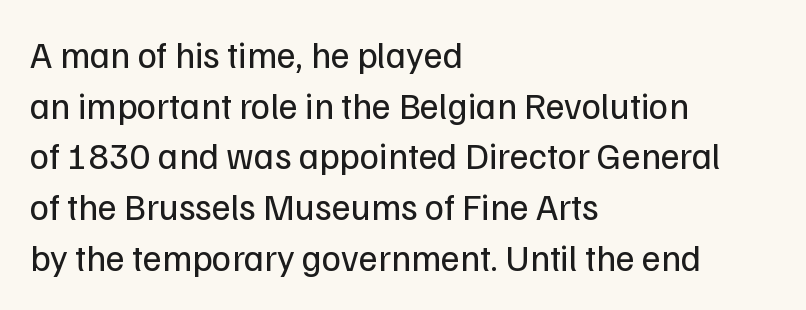
Q: Is the text bold? A: No.
Q: Is the text italic (slanted)? A: No, it is upright.
Q: Is the typeface a serif or a sans-serif typeface? A: Sans-serif.
Q: Is the text underlined? A: No.
Q: How is the paragraph aligned? A: Left-aligned.
Q: Is the spacing between letters normal or unusually wide? A: Normal.
Q: Is the spacing between lines tight, normal or loose? A: Normal.
Q: Width (condensed, normal, or wide)? A: Normal.
Q: Stroke contrast? A: Low.
Q: x-height? A: Medium.
Q: Monospaced? A: No.
